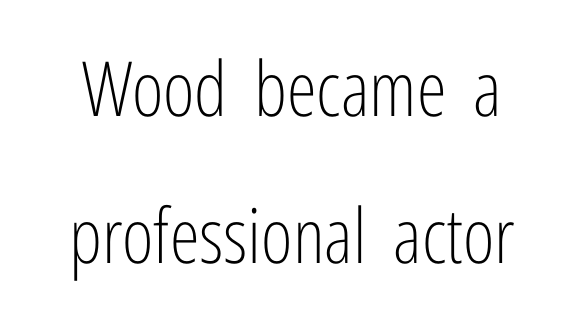
Q: Is the text bold? A: No.
Q: Is the text italic (slanted)? A: No, it is upright.
Q: Is the typeface a serif or a sans-serif typeface? A: Sans-serif.
Q: Is the text underlined? A: No.
Q: Is the spacing between letters normal or unusually wide? A: Normal.
Q: Is the spacing between lines tight, normal or loose? A: Loose.
Q: Width (condensed, normal, or wide)? A: Condensed.
Q: Stroke contrast? A: Low.
Q: x-height? A: Medium.
Q: Monospaced? A: No.
